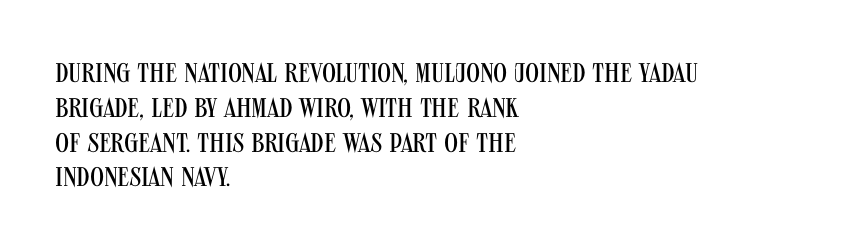
{"italic": "no", "bold": "no", "underline": "no", "align": "left", "line_spacing": "normal", "line_spacing_ratio": 1.29, "letter_spacing": "normal", "letter_spacing_em": 0.0, "glyph_px": 27}
